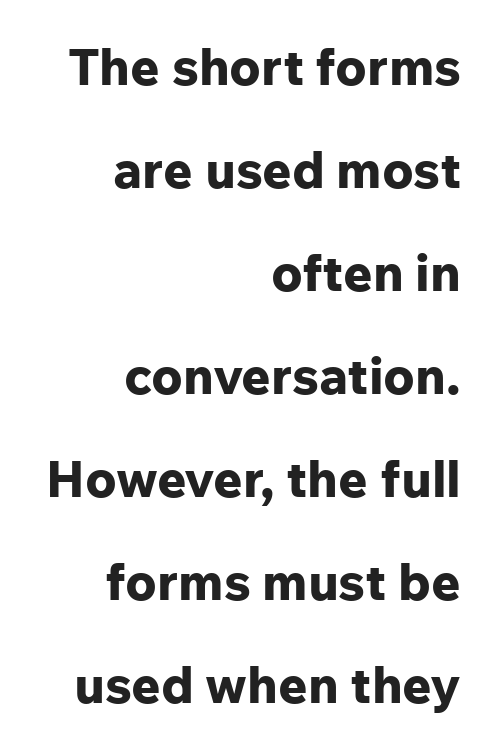
Q: Is the text bold? A: Yes.
Q: Is the text italic (slanted)? A: No, it is upright.
Q: Is the typeface a serif or a sans-serif typeface? A: Sans-serif.
Q: Is the text underlined? A: No.
Q: How is the paragraph aligned? A: Right-aligned.
Q: Is the spacing between letters normal or unusually wide? A: Normal.
Q: Is the spacing between lines tight, normal or loose? A: Loose.
Q: Width (condensed, normal, or wide)? A: Normal.
Q: Stroke contrast? A: Low.
Q: x-height? A: Medium.
Q: Monospaced? A: No.
